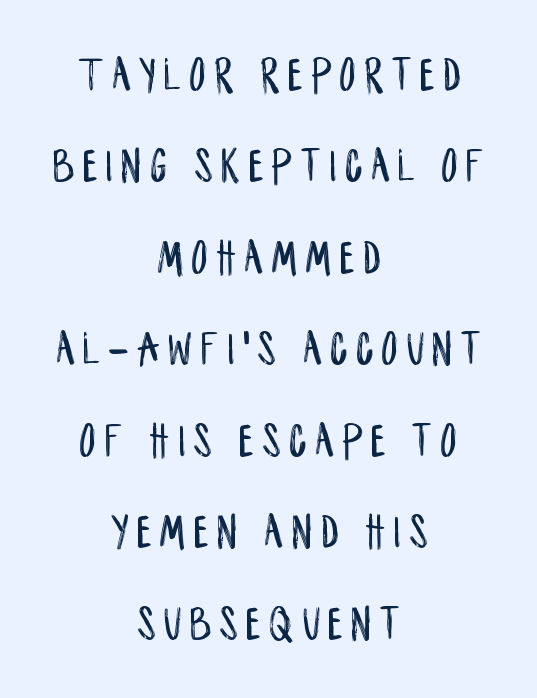
The image shows 50 px condensed sans-serif type, upright; set centered, line spacing 1.83x, not underlined; low stroke contrast and a large x-height.
